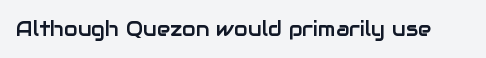
The image shows 20 px text type, upright; set normal letter spacing, not underlined.
